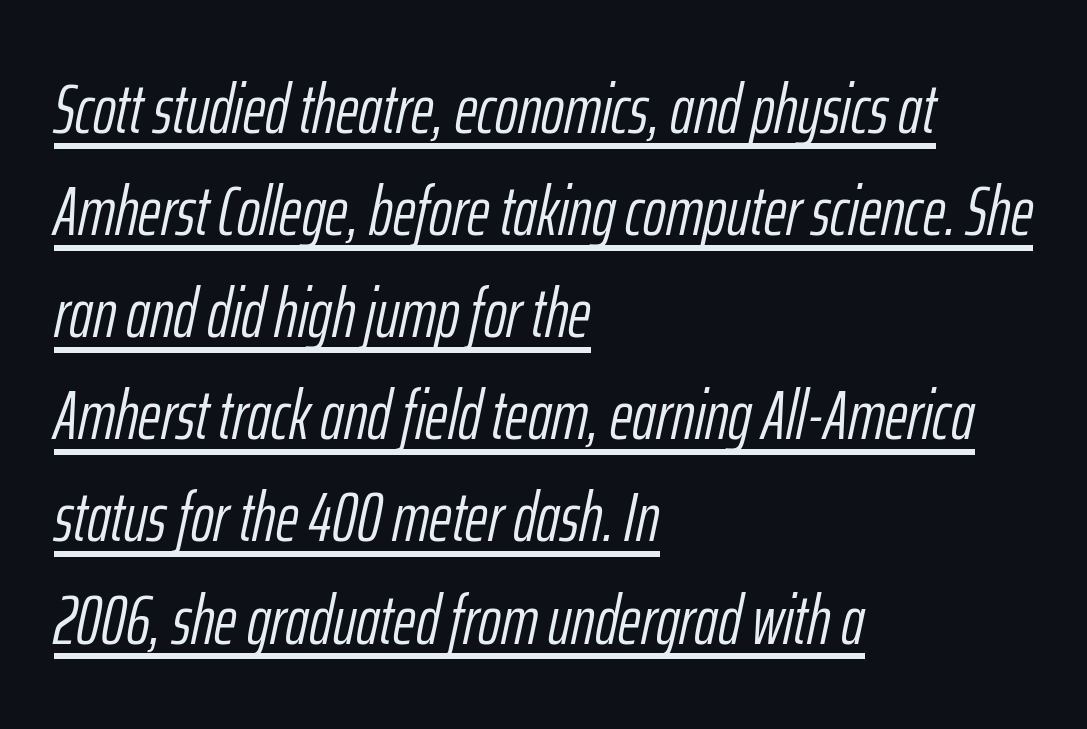
The image shows 69 px light, condensed type, italic (leaning right); set left-aligned, normal line spacing (1.48x), normal letter spacing, underlined; low stroke contrast and a medium x-height.
